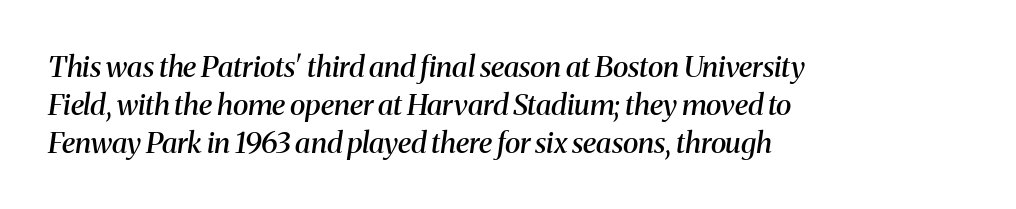
{"serif": "yes", "italic": "yes", "lean": "right", "slant_degrees": 8, "bold": "semi", "weight": "semibold", "width": "normal", "stroke_contrast": "medium", "x_height": "medium", "monospaced": "no", "underline": "no", "align": "left", "line_spacing": "normal", "line_spacing_ratio": 1.31, "letter_spacing": "normal", "letter_spacing_em": 0.0, "glyph_px": 29}
